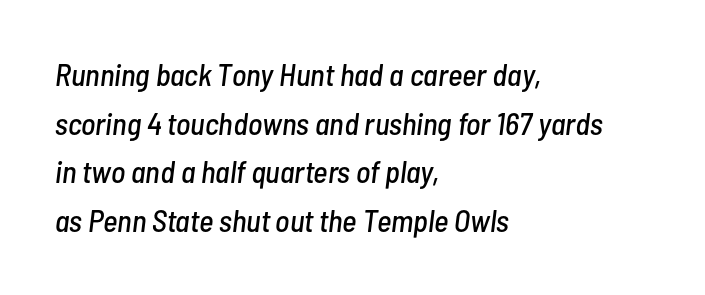
{"italic": "yes", "lean": "right", "slant_degrees": 7, "width": "condensed", "stroke_contrast": "low", "x_height": "medium", "monospaced": "no", "underline": "no", "align": "left", "line_spacing": "normal", "line_spacing_ratio": 1.57, "letter_spacing": "normal", "letter_spacing_em": 0.0, "glyph_px": 31}
